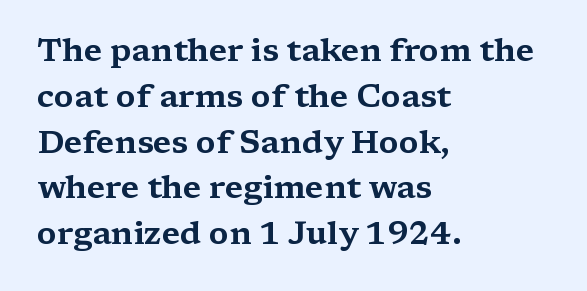
Casual observation: everything's shoved over to the left. The type family on display is of the serif kind. Compared with typical body copy, the letter spacing here is the same. Rows of type keep a routine distance in the vertical direction. The font's upright variant was chosen for this text. The glyphs are unaccompanied by any horizontal stroke below them.
